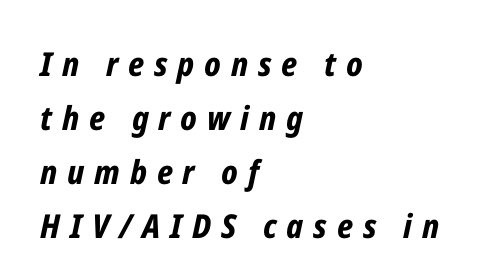
Q: Is the text bold? A: Yes.
Q: Is the text italic (slanted)? A: Yes, it leans right by about 12 degrees.
Q: Is the text underlined? A: No.
Q: How is the paragraph aligned? A: Left-aligned.
Q: Is the spacing between letters normal or unusually wide? A: Unusually wide.
Q: Is the spacing between lines tight, normal or loose? A: Normal.
Q: Width (condensed, normal, or wide)? A: Condensed.
Q: Stroke contrast? A: Low.
Q: x-height? A: Medium.
Q: Monospaced? A: No.
